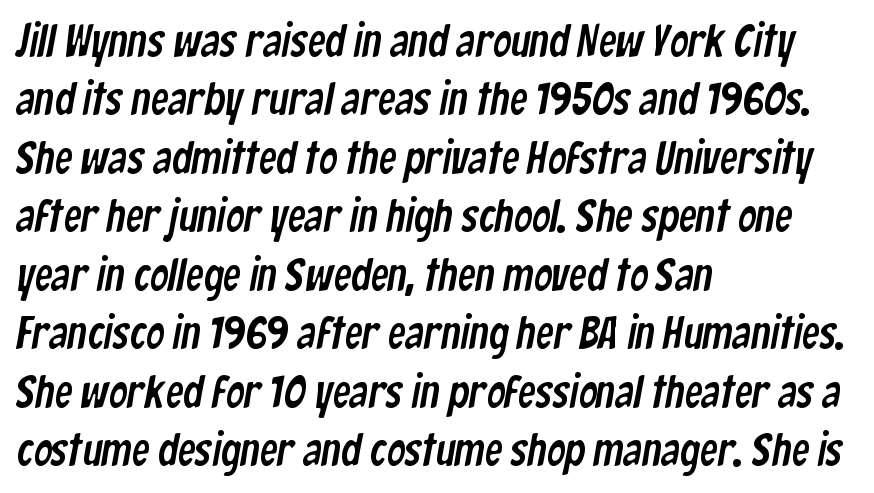
In terms of letterform style, serifs are entirely absent. Rule under the text: the space is simply empty. These lines stack with their left ends in a neat column. The letterforms sit shoulder to shoulder at normal distance.
